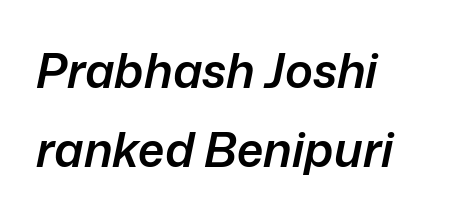
The horizontal fit of the characters is conventional and even. The letters are slanted; this is an italic face. Is this a fixed-width face? No — the glyphs have proportional, varying widths. This sample keeps an unexceptional amount of space between lines. Nobody drew a line under any word here.
